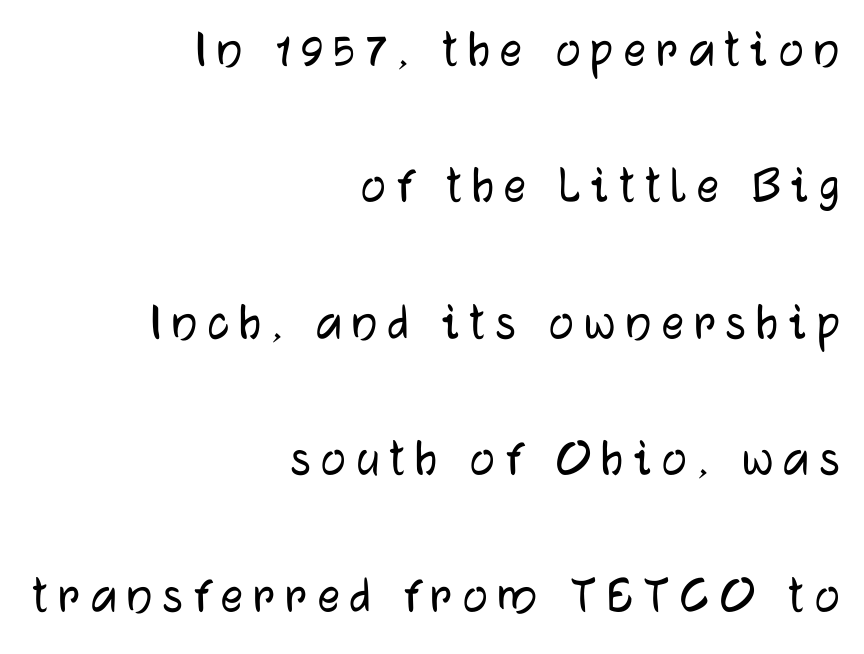
The image shows 55 px sans-serif type, upright; set right-aligned, loose line spacing (2.48x), not underlined; low stroke contrast and a medium x-height.
